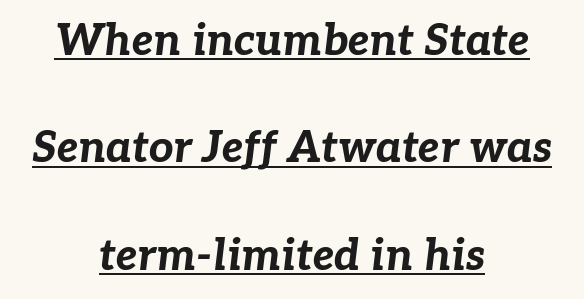
This sample trades compactness for vertical openness between lines. Each glyph is drawn with heavy, bold strokes. Spacing between characters is what you'd get straight out of the box. Compared with undecorated copy, this sample adds a rule below the words.
